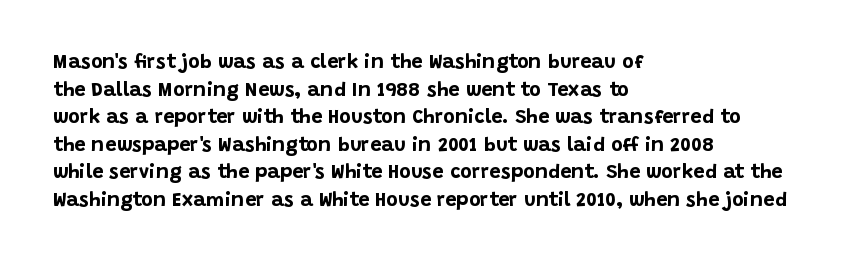
The image shows 20 px bold type, upright; set left-aligned, normal line spacing (1.38x), normal letter spacing, not underlined.
